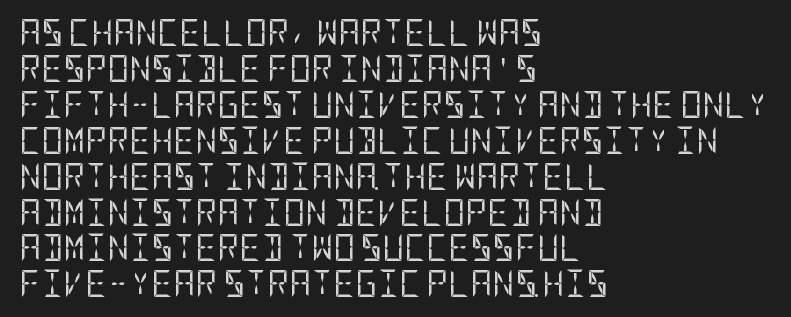
{"italic": "no", "bold": "no", "underline": "no", "align": "left", "line_spacing": "normal", "line_spacing_ratio": 1.33, "letter_spacing": "normal", "letter_spacing_em": 0.0, "glyph_px": 27}
